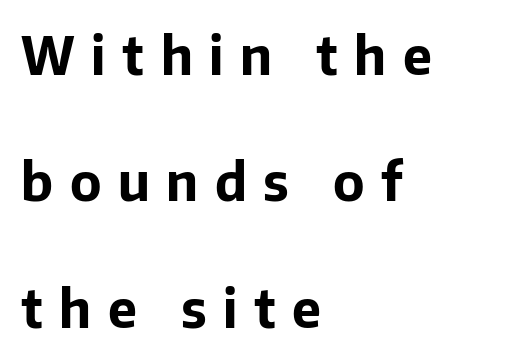
The image shows 52 px bold sans-serif type, upright; set left-aligned, loose line spacing (2.43x), unusually wide letter spacing (+0.32 em), not underlined; low stroke contrast and a medium x-height.
